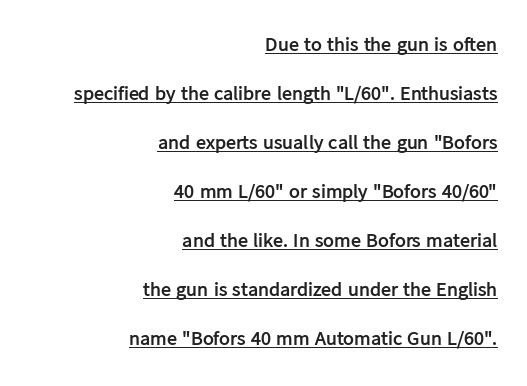
Q: Is the text bold? A: Yes.
Q: Is the text italic (slanted)? A: No, it is upright.
Q: Is the text underlined? A: Yes.
Q: How is the paragraph aligned? A: Right-aligned.
Q: Is the spacing between letters normal or unusually wide? A: Normal.
Q: Is the spacing between lines tight, normal or loose? A: Loose.
